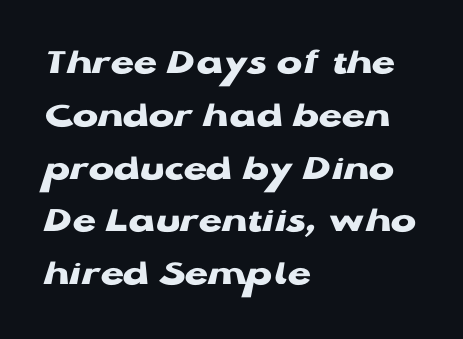
{"serif": "no", "italic": "no", "bold": "yes", "weight": "heavy", "width": "wide", "stroke_contrast": "low", "x_height": "medium", "monospaced": "no", "underline": "no", "align": "left", "line_spacing": "normal", "line_spacing_ratio": 1.39, "letter_spacing": "normal", "letter_spacing_em": 0.0, "glyph_px": 38}
